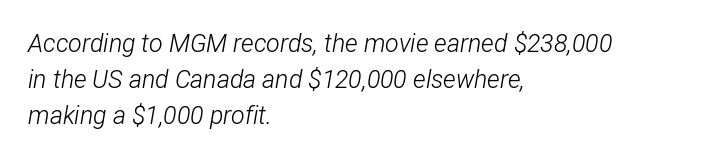
Letter spacing: default. This reads as an unemphasized weight, regular at the heaviest. Underlining? Definitely not there. You can tell it's italic because the verticals aren't actually vertical. The rendering anchors every line to the left-hand side.
